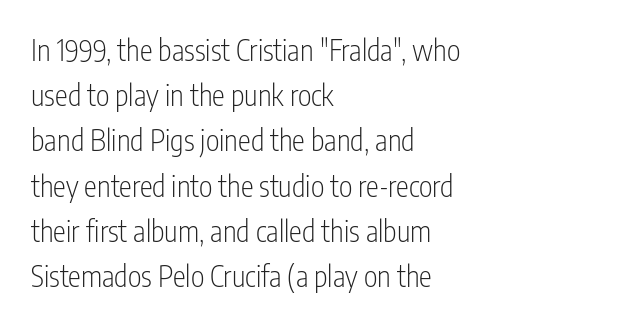
Unlike italic type, these characters show no tilt at all. Stroke mass is kept to a normal reading level or below. The letters advance in unequal steps, a hallmark of proportional type. A bare baseline throughout the passage.
